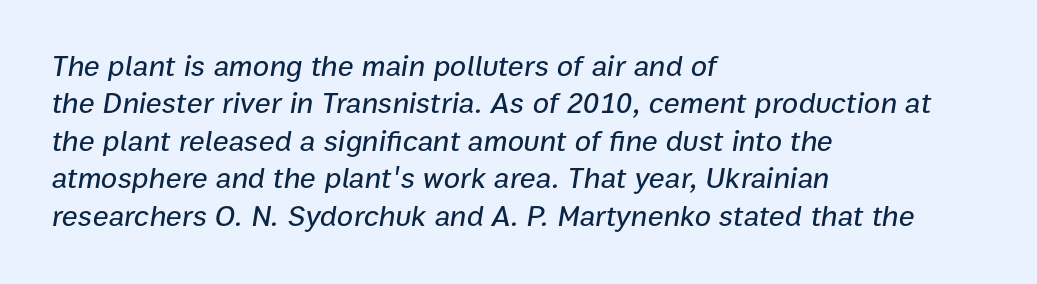
{"italic": "yes", "lean": "right", "slant_degrees": 9, "width": "normal", "stroke_contrast": "low", "x_height": "medium", "monospaced": "no", "underline": "no", "align": "left", "line_spacing": "normal", "line_spacing_ratio": 1.25, "letter_spacing": "normal", "letter_spacing_em": 0.0, "glyph_px": 30}
